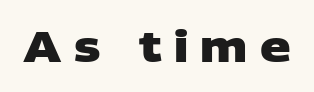
Q: Is the text bold? A: Yes.
Q: Is the typeface a serif or a sans-serif typeface? A: Sans-serif.
Q: Is the text underlined? A: No.
Q: Is the spacing between letters normal or unusually wide? A: Unusually wide.
Q: Width (condensed, normal, or wide)? A: Wide.
Q: Stroke contrast? A: Low.
Q: x-height? A: Large.
Q: Monospaced? A: No.
